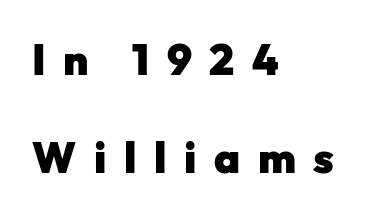
{"serif": "no", "italic": "no", "bold": "yes", "weight": "heavy", "width": "normal", "stroke_contrast": "low", "x_height": "medium", "monospaced": "no", "underline": "no", "align": "left", "line_spacing": "loose", "line_spacing_ratio": 2.27, "letter_spacing": "wide", "letter_spacing_em": 0.41, "glyph_px": 43}
